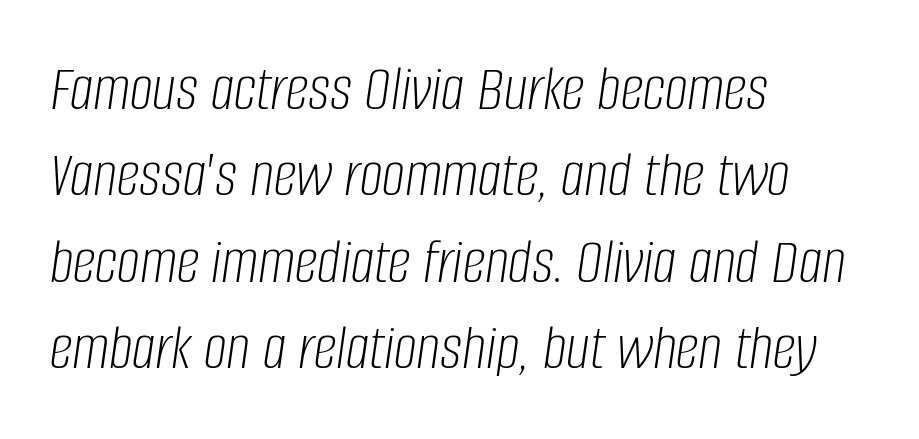
{"italic": "yes", "lean": "right", "slant_degrees": 8, "bold": "no", "weight": "light", "width": "condensed", "stroke_contrast": "low", "x_height": "large", "monospaced": "no", "underline": "no", "align": "left", "line_spacing": "normal", "line_spacing_ratio": 1.33, "letter_spacing": "normal", "letter_spacing_em": 0.0, "glyph_px": 65}
